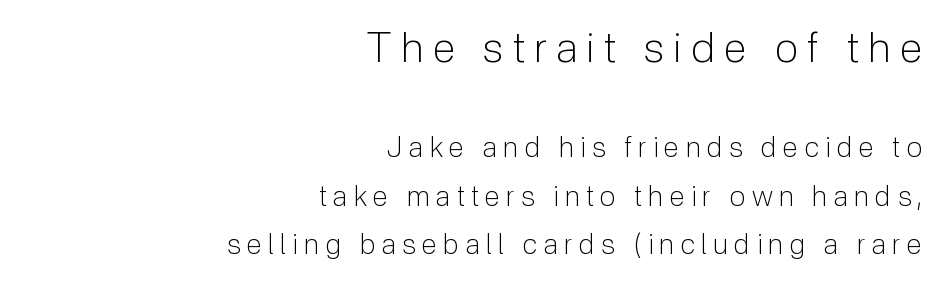
Is the letter spacing exaggerated? Yes — the characters are pushed far apart. The face used here is proportionally spaced, like ordinary book or web type. Which chunk is bigger? The first one — the top block dwarfs the bottom. A roman cut, with each character standing at attention. Regarding serifs, this sample does without them.
